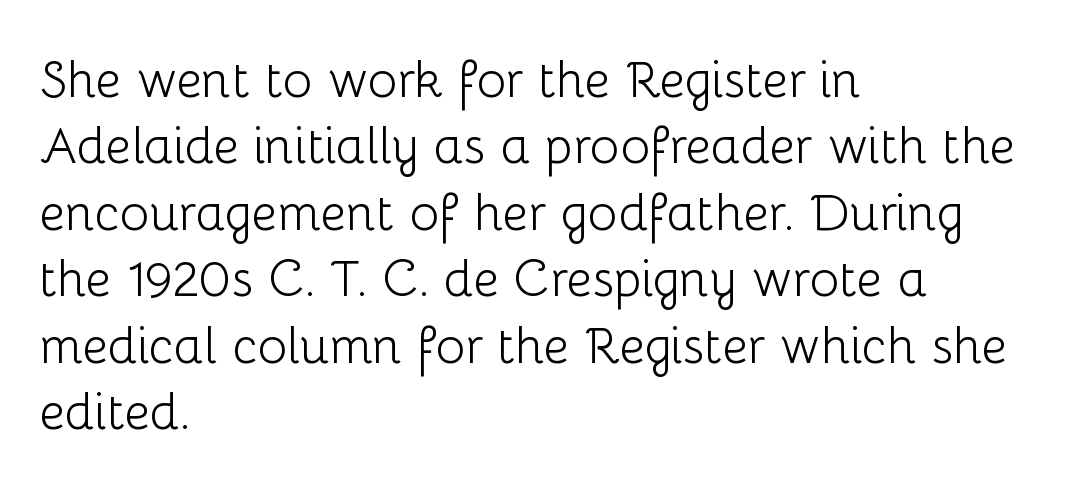
{"serif": "no", "italic": "no", "bold": "no", "weight": "light", "width": "normal", "stroke_contrast": "low", "x_height": "medium", "monospaced": "no", "underline": "no", "align": "left", "line_spacing": "normal", "line_spacing_ratio": 1.33, "letter_spacing": "normal", "letter_spacing_em": 0.0, "glyph_px": 50}
